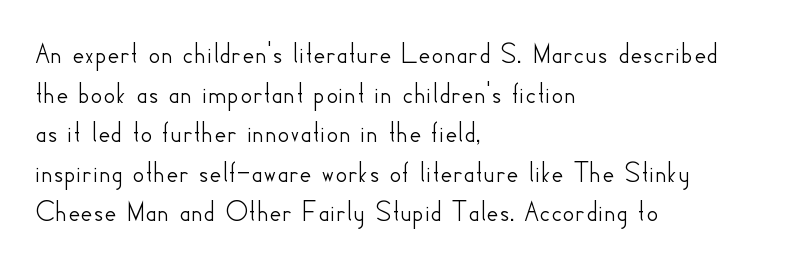
Serifs: no, the terminals of the letterforms are clean. One-word summary of the alignment: left. Words appear dense and cohesive because spacing is normal. Posture: upright roman. Check the space under the baseline: it is left empty.
